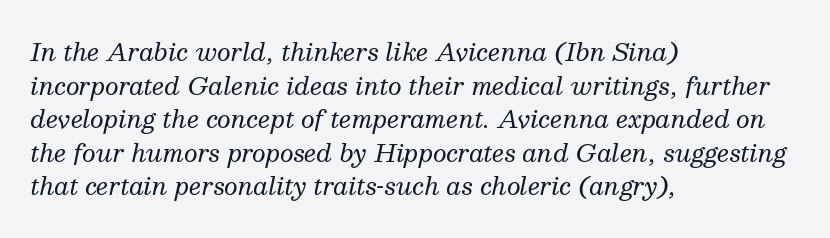
Q: Is the text bold? A: No.
Q: Is the text italic (slanted)? A: Yes, it leans right by about 13 degrees.
Q: Is the text underlined? A: No.
Q: How is the paragraph aligned? A: Left-aligned.
Q: Is the spacing between letters normal or unusually wide? A: Normal.
Q: Is the spacing between lines tight, normal or loose? A: Normal.
